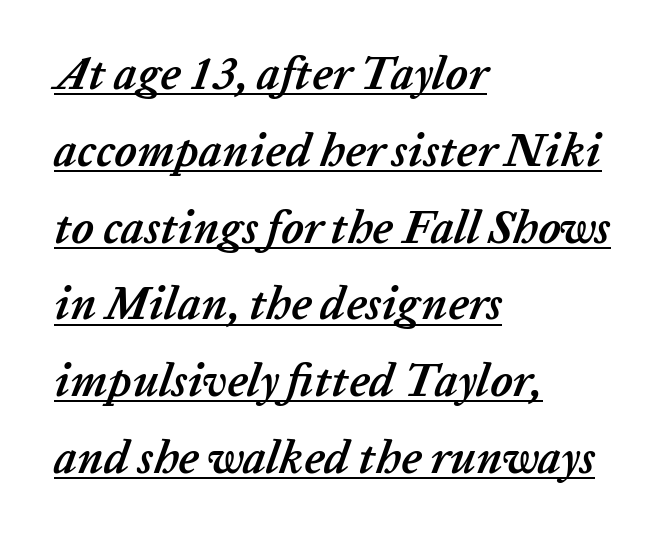
Q: Is the text bold? A: Yes.
Q: Is the text italic (slanted)? A: Yes, it leans right by about 20 degrees.
Q: Is the text underlined? A: Yes.
Q: How is the paragraph aligned? A: Left-aligned.
Q: Is the spacing between letters normal or unusually wide? A: Normal.
Q: Is the spacing between lines tight, normal or loose? A: Normal.
Q: Width (condensed, normal, or wide)? A: Normal.
Q: Stroke contrast? A: Low.
Q: x-height? A: Medium.
Q: Monospaced? A: No.
